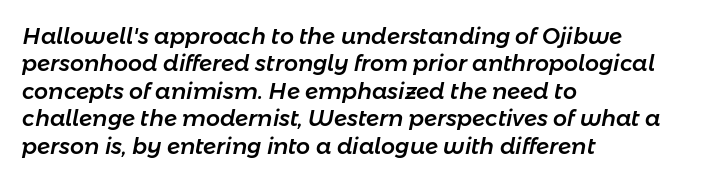
This sample keeps an unexceptional amount of space between lines. What stands out about the letter spacing? Nothing — it is the standard amount. Quick note: italic. Is the block centered? No — it sits flush against the left margin. The gap between lines stays unmarked.
